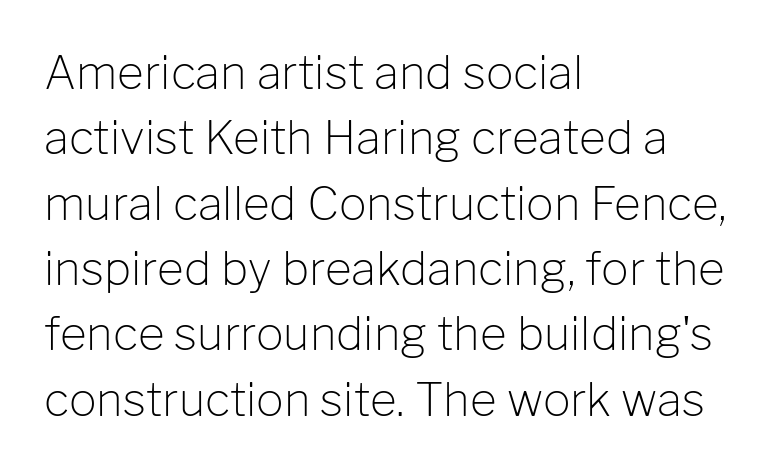
{"serif": "no", "italic": "no", "bold": "no", "weight": "light", "width": "normal", "stroke_contrast": "low", "x_height": "medium", "monospaced": "no", "underline": "no", "align": "left", "line_spacing": "normal", "line_spacing_ratio": 1.42, "letter_spacing": "normal", "letter_spacing_em": 0.0, "glyph_px": 46}
